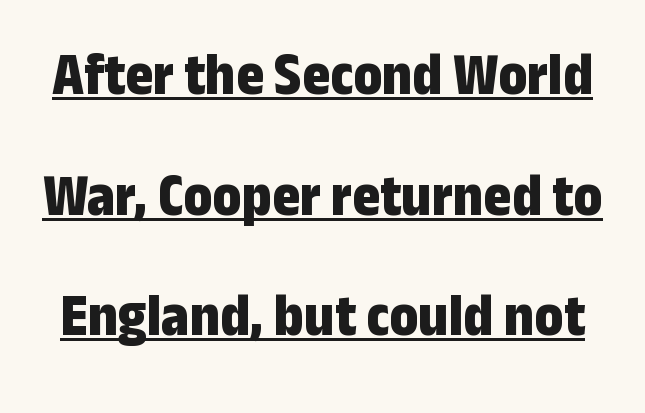
The glyphs in this specimen are sans serif. Do the characters align in a grid? No, the font is proportional. Notice how the stems are strictly vertical — no italics here. In terms of weight, the rendering is a true, heavy bold. Honestly, the letter spacing is just normal — you wouldn't notice it.
